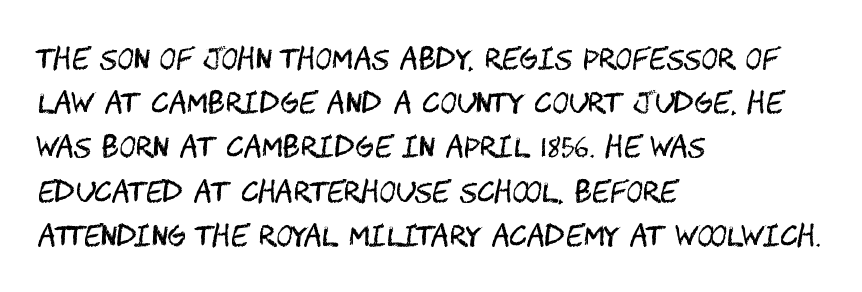
The image shows 28 px regular-weight, condensed sans-serif type, upright; set left-aligned, normal line spacing (1.58x), normal letter spacing, not underlined; medium stroke contrast and a large x-height.
